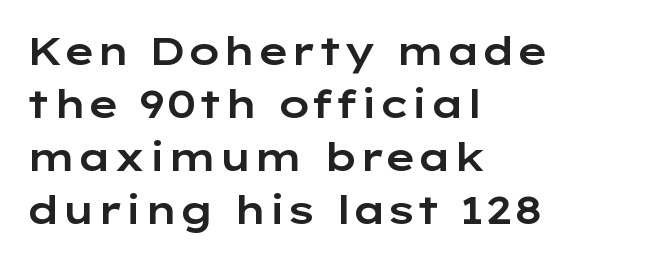
The image shows 39 px wide sans-serif type, upright; set left-aligned, normal line spacing (1.36x), normal letter spacing, not underlined; low stroke contrast and a medium x-height.
